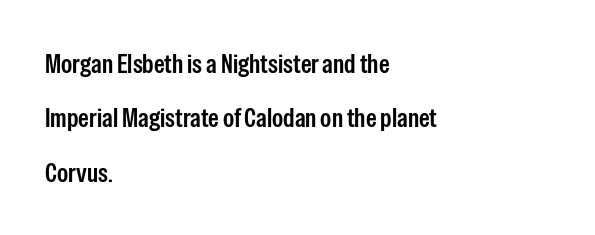
{"italic": "no", "underline": "no", "align": "left", "line_spacing": "loose", "line_spacing_ratio": 2.01, "letter_spacing": "normal", "letter_spacing_em": 0.0, "glyph_px": 27}
